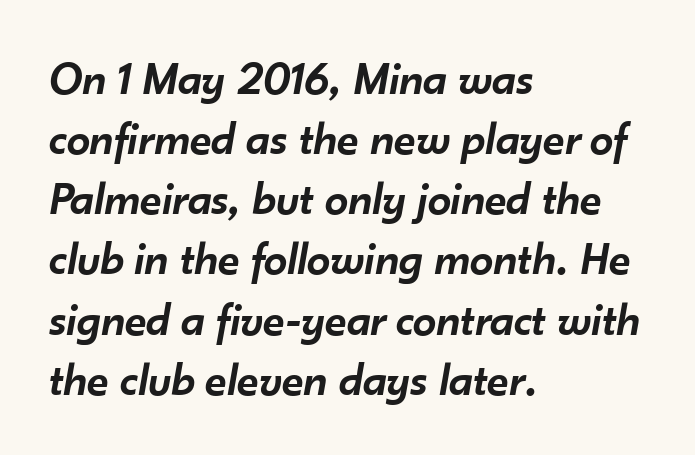
A typesetter would call this zero additional tracking. The axis of the letterforms is tilted away from vertical. This sample is left-justified, so line endings fall wherever the words run out. Interline gaps are of average width in this sample.
